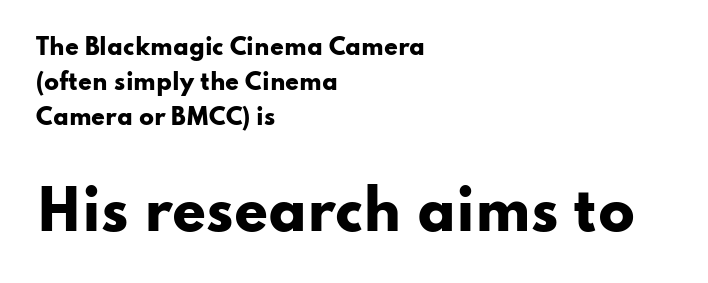
Is there any slant? The stems are plumb. A full-strength bold gives these letters their thick strokes. Glance below the letters and you will spot only blank space. The passage shown stacks its lines at a standard gap. The more generous point size was reserved for the lower chunk. Look at the tracking — it's just the regular setting, nothing added.
